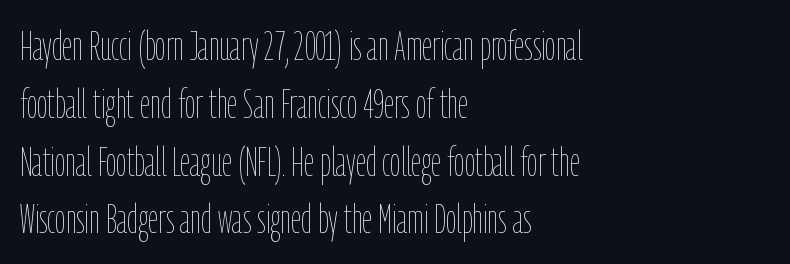
Q: Is the text bold? A: No.
Q: Is the text italic (slanted)? A: No, it is upright.
Q: Is the text underlined? A: No.
Q: How is the paragraph aligned? A: Left-aligned.
Q: Is the spacing between letters normal or unusually wide? A: Normal.
Q: Is the spacing between lines tight, normal or loose? A: Normal.
Q: Width (condensed, normal, or wide)? A: Condensed.
Q: Stroke contrast? A: Low.
Q: x-height? A: Medium.
Q: Monospaced? A: No.
